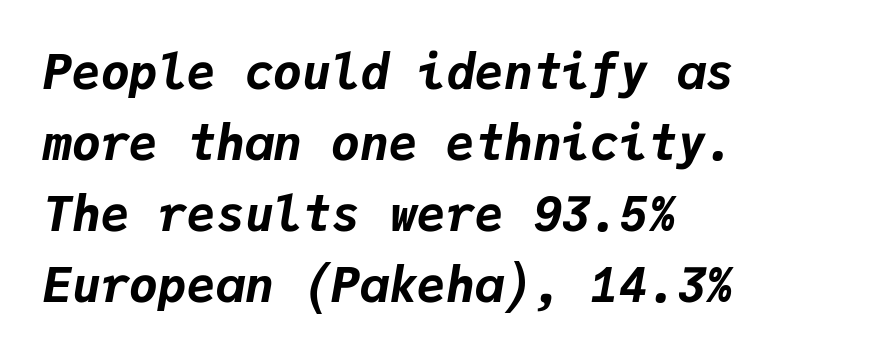
Q: Is the text bold? A: Yes.
Q: Is the text italic (slanted)? A: Yes, it leans right by about 9 degrees.
Q: Is the text underlined? A: No.
Q: How is the paragraph aligned? A: Left-aligned.
Q: Is the spacing between letters normal or unusually wide? A: Normal.
Q: Is the spacing between lines tight, normal or loose? A: Normal.
Q: Width (condensed, normal, or wide)? A: Normal.
Q: Stroke contrast? A: Low.
Q: x-height? A: Medium.
Q: Monospaced? A: Yes.
